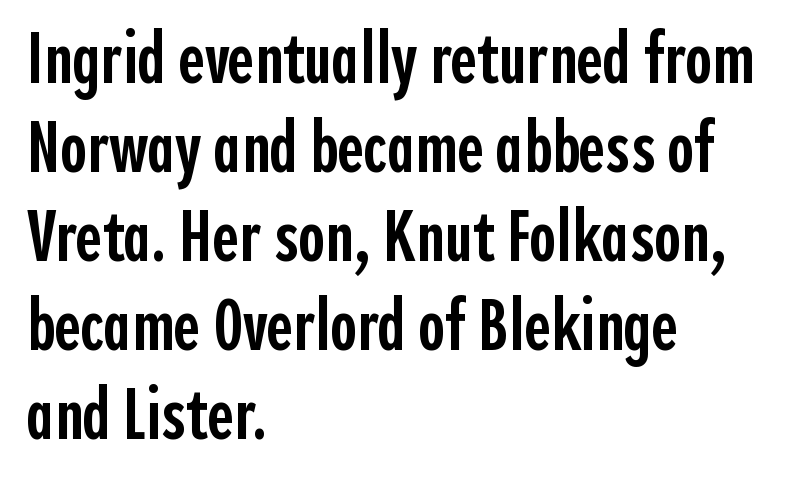
{"serif": "no", "italic": "no", "bold": "semi", "weight": "semibold", "width": "condensed", "x_height": "medium", "monospaced": "no", "underline": "no", "align": "left", "line_spacing_ratio": 1.22, "letter_spacing": "normal", "letter_spacing_em": 0.0, "glyph_px": 73}
